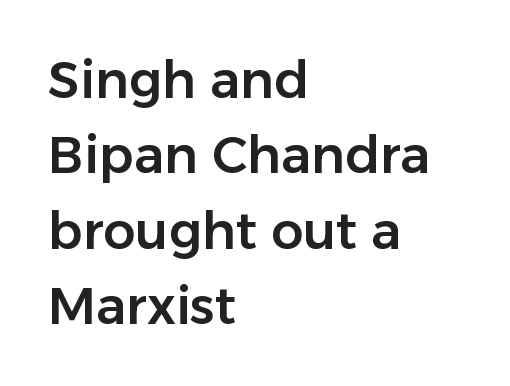
Q: Is the text italic (slanted)? A: No, it is upright.
Q: Is the typeface a serif or a sans-serif typeface? A: Sans-serif.
Q: Is the text underlined? A: No.
Q: How is the paragraph aligned? A: Left-aligned.
Q: Is the spacing between letters normal or unusually wide? A: Normal.
Q: Is the spacing between lines tight, normal or loose? A: Normal.
Q: Width (condensed, normal, or wide)? A: Normal.
Q: Stroke contrast? A: Low.
Q: x-height? A: Medium.
Q: Monospaced? A: No.
